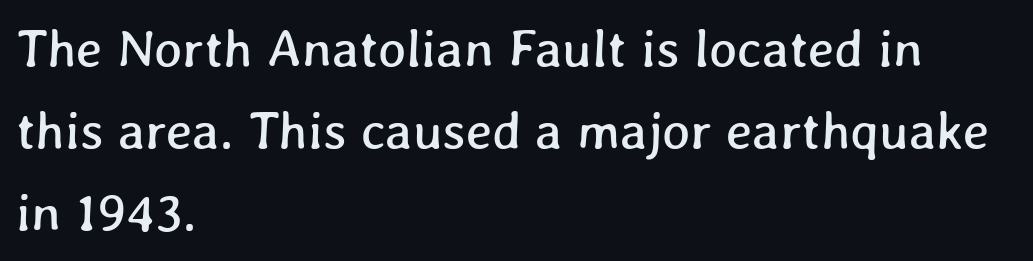
{"width": "normal", "stroke_contrast": "low", "x_height": "medium", "monospaced": "no", "underline": "no", "align": "left", "line_spacing": "normal", "line_spacing_ratio": 1.55, "letter_spacing": "normal", "letter_spacing_em": 0.0, "glyph_px": 53}
